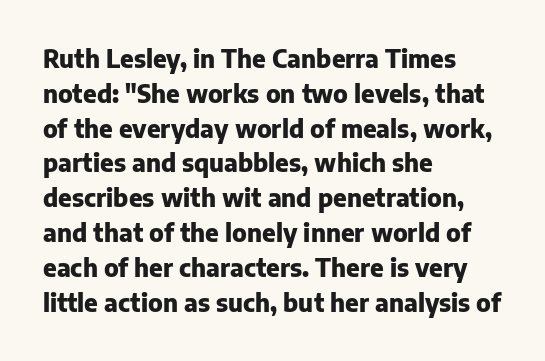
Nope, not italic — everything's standing straight. The passage shown has conventional tracking throughout. Bold? Absolutely — the strokes are thick and heavy. If you drew a ruler down the left edge, every line would touch it. The gap between lines stays unmarked. Horizontal bands of white between lines are of average thickness.
